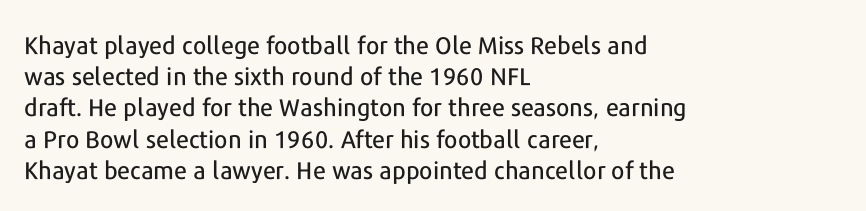
Q: Is the text italic (slanted)? A: No, it is upright.
Q: Is the text underlined? A: No.
Q: How is the paragraph aligned? A: Left-aligned.
Q: Is the spacing between letters normal or unusually wide? A: Normal.
Q: Is the spacing between lines tight, normal or loose? A: Normal.
